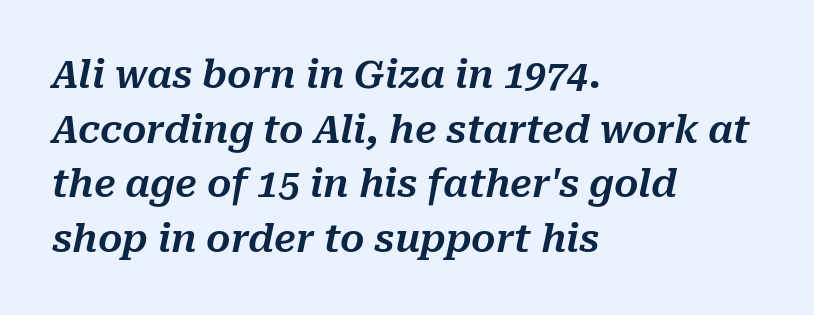
The image shows 38 px text type, italic (leaning right); set left-aligned, normal line spacing (1.44x), normal letter spacing, not underlined; medium stroke contrast and a medium x-height.
